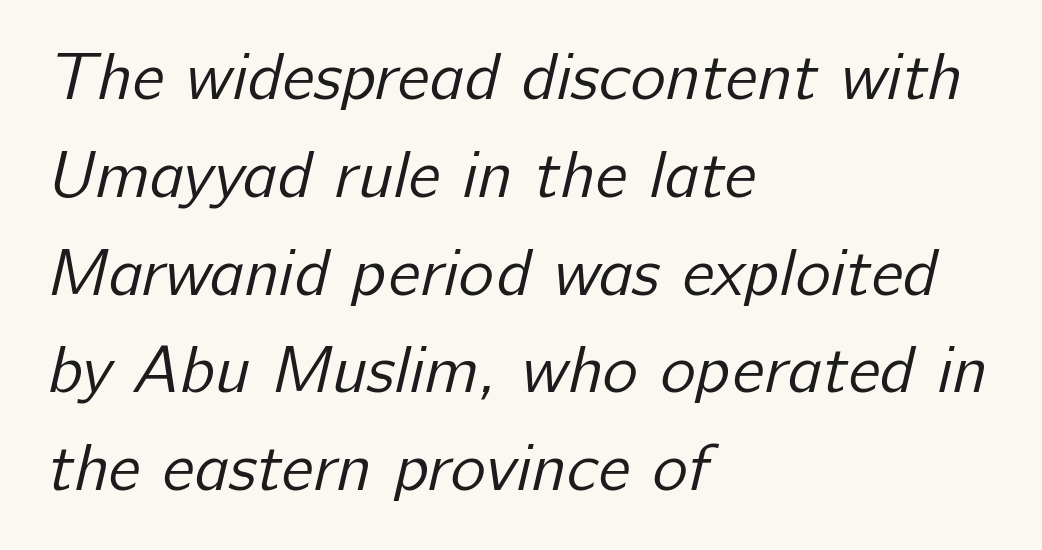
Q: Is the text bold? A: No.
Q: Is the typeface a serif or a sans-serif typeface? A: Sans-serif.
Q: Is the text underlined? A: No.
Q: How is the paragraph aligned? A: Left-aligned.
Q: Is the spacing between letters normal or unusually wide? A: Normal.
Q: Is the spacing between lines tight, normal or loose? A: Normal.
Q: Width (condensed, normal, or wide)? A: Normal.
Q: Stroke contrast? A: Low.
Q: x-height? A: Medium.
Q: Monospaced? A: No.
